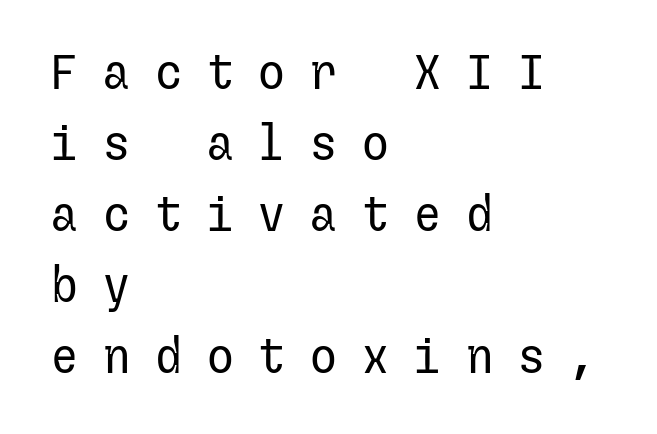
Q: Is the text bold? A: No.
Q: Is the text italic (slanted)? A: No, it is upright.
Q: Is the typeface a serif or a sans-serif typeface? A: Sans-serif.
Q: Is the text underlined? A: No.
Q: How is the paragraph aligned? A: Left-aligned.
Q: Is the spacing between letters normal or unusually wide? A: Unusually wide.
Q: Is the spacing between lines tight, normal or loose? A: Normal.
Q: Width (condensed, normal, or wide)? A: Normal.
Q: Stroke contrast? A: Low.
Q: x-height? A: Medium.
